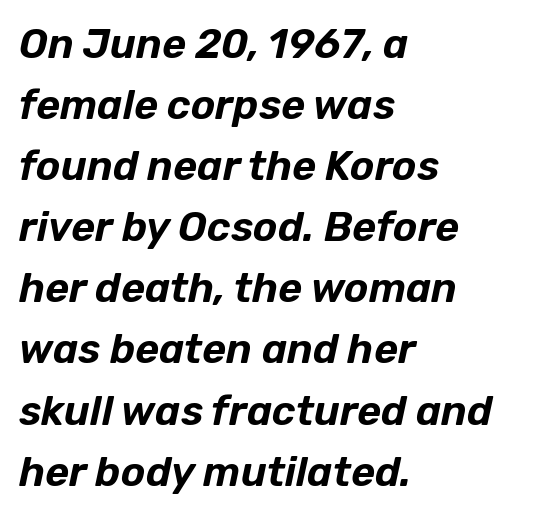
{"italic": "yes", "lean": "right", "slant_degrees": 12, "width": "normal", "stroke_contrast": "low", "x_height": "medium", "monospaced": "no", "underline": "no", "align": "left", "line_spacing": "normal", "line_spacing_ratio": 1.49, "letter_spacing": "normal", "letter_spacing_em": 0.0, "glyph_px": 41}
